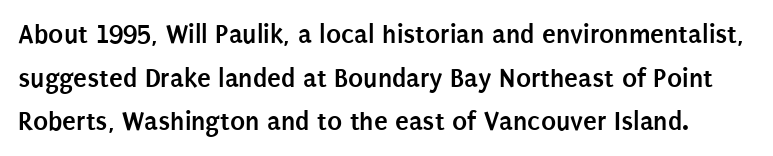
The image shows 28 px semibold, condensed sans-serif type, upright; set normal line spacing (1.56x), normal letter spacing, not underlined; low stroke contrast and a large x-height.
